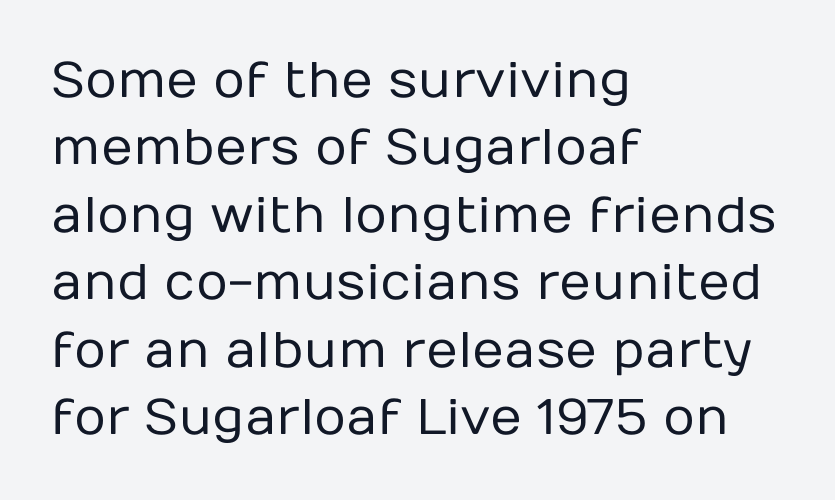
Q: Is the text bold? A: No.
Q: Is the text italic (slanted)? A: No, it is upright.
Q: Is the typeface a serif or a sans-serif typeface? A: Sans-serif.
Q: Is the text underlined? A: No.
Q: How is the paragraph aligned? A: Left-aligned.
Q: Is the spacing between letters normal or unusually wide? A: Normal.
Q: Is the spacing between lines tight, normal or loose? A: Normal.
Q: Width (condensed, normal, or wide)? A: Normal.
Q: Stroke contrast? A: Low.
Q: x-height? A: Medium.
Q: Monospaced? A: No.
